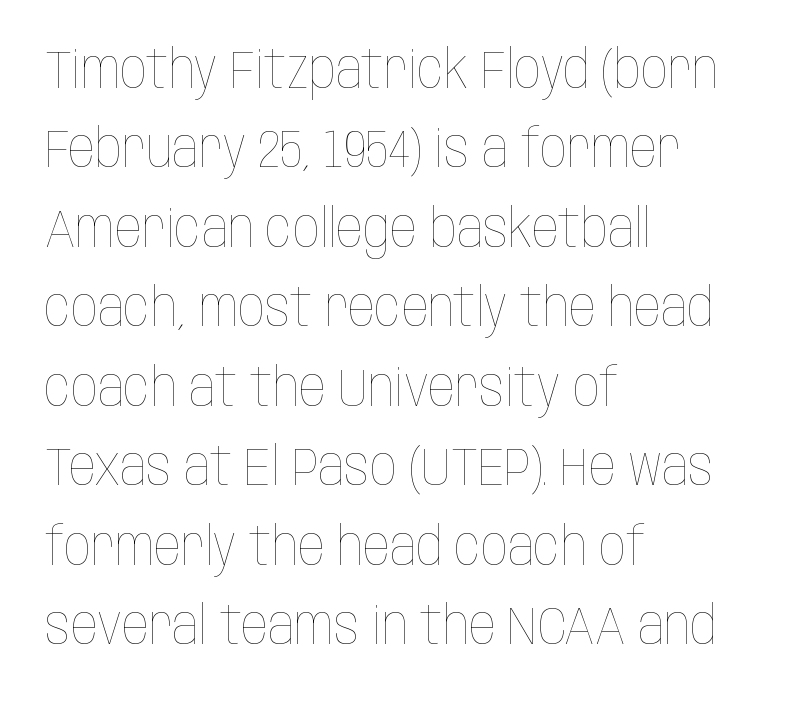
{"italic": "no", "bold": "no", "weight": "thin", "width": "condensed", "stroke_contrast": "low", "x_height": "large", "monospaced": "no", "underline": "no", "align": "left", "line_spacing": "normal", "line_spacing_ratio": 1.5, "letter_spacing": "normal", "letter_spacing_em": 0.0, "glyph_px": 53}
